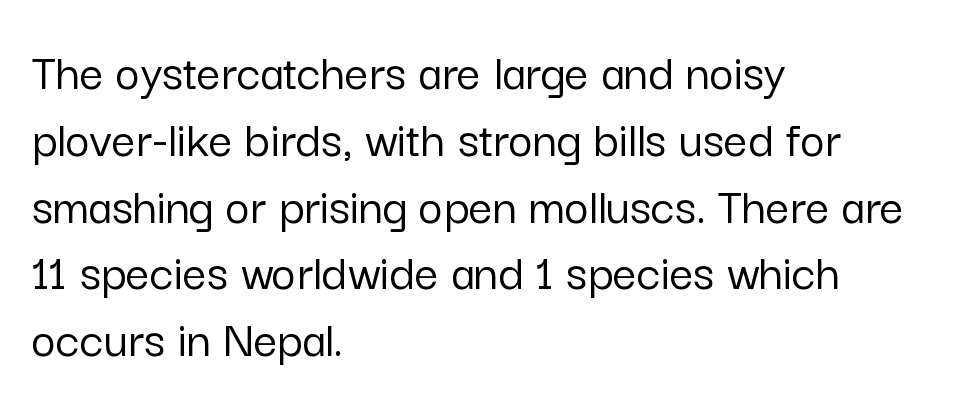
Q: Is the text italic (slanted)? A: No, it is upright.
Q: Is the typeface a serif or a sans-serif typeface? A: Sans-serif.
Q: Is the text underlined? A: No.
Q: How is the paragraph aligned? A: Left-aligned.
Q: Is the spacing between letters normal or unusually wide? A: Normal.
Q: Is the spacing between lines tight, normal or loose? A: Normal.
Q: Width (condensed, normal, or wide)? A: Normal.
Q: Stroke contrast? A: Low.
Q: x-height? A: Medium.
Q: Monospaced? A: No.
